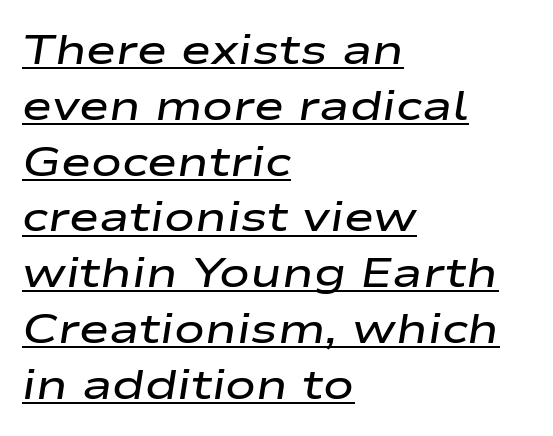
Style check: oblique. Typesetter's note: demi weight, one step under bold. Is there an underline? Yes — a line sits under the letters. Horizontal bands of white between lines are of average thickness.
